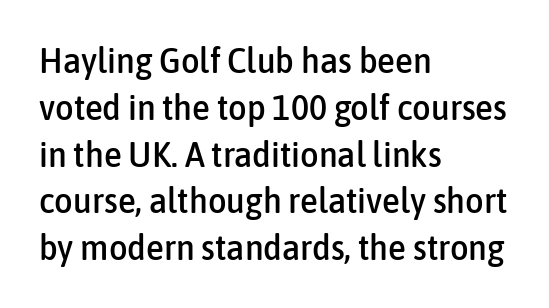
The image shows 36 px condensed sans-serif type, upright; set left-aligned, normal line spacing (1.3x), normal letter spacing, not underlined; low stroke contrast and a medium x-height.
